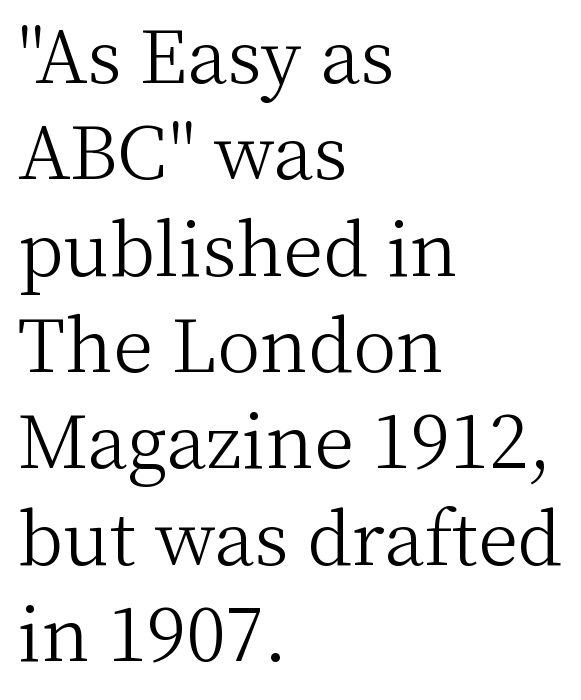
The image shows 73 px light serif type, upright; set left-aligned, normal line spacing (1.32x), normal letter spacing, not underlined; medium stroke contrast and a medium x-height.
